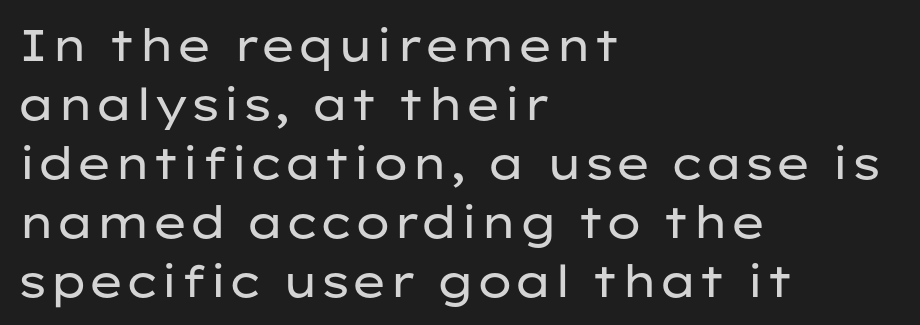
The cut favours lightness, reaching ordinary text weight at its darkest. This is sans-serif lettering, the kind often seen on screens and signage. This rendering features lettering with no underline. Vertically, the passage feels balanced, rows spaced as you'd expect. Nope, not italic — everything's standing straight.
